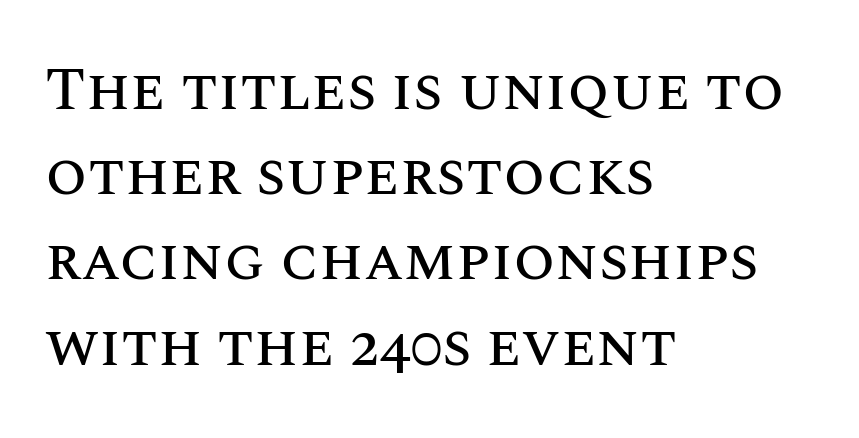
{"italic": "no", "width": "normal", "stroke_contrast": "medium", "x_height": "large", "monospaced": "no", "underline": "no", "align": "left", "line_spacing": "normal", "line_spacing_ratio": 1.42, "letter_spacing": "normal", "letter_spacing_em": 0.0, "glyph_px": 60}
